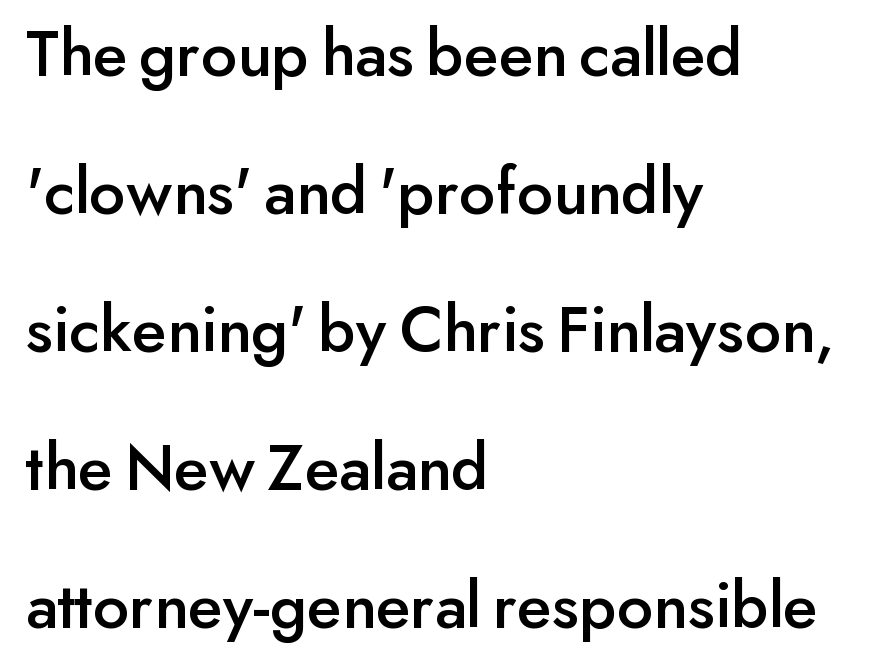
The image shows 68 px sans-serif type, upright; set left-aligned, loose line spacing (2.03x), normal letter spacing, not underlined; low stroke contrast and a small x-height.
